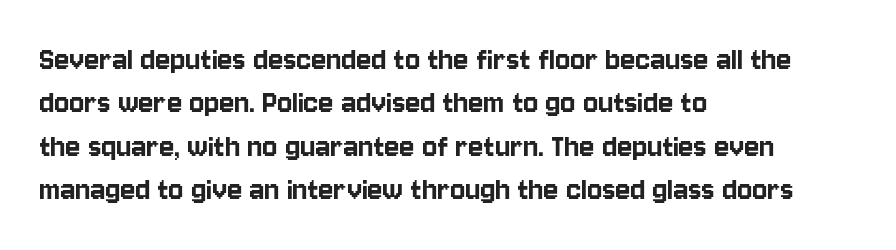
The image shows 35 px condensed sans-serif type, upright; set left-aligned, line spacing 1.24x, normal letter spacing, not underlined; low stroke contrast and a large x-height.
